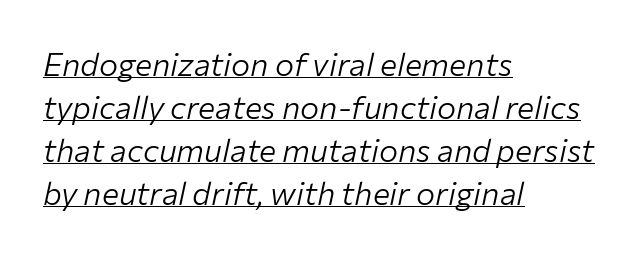
Q: Is the text bold? A: No.
Q: Is the text italic (slanted)? A: Yes, it leans right by about 12 degrees.
Q: Is the text underlined? A: Yes.
Q: How is the paragraph aligned? A: Left-aligned.
Q: Is the spacing between letters normal or unusually wide? A: Normal.
Q: Is the spacing between lines tight, normal or loose? A: Normal.
Q: Width (condensed, normal, or wide)? A: Normal.
Q: Stroke contrast? A: Low.
Q: x-height? A: Medium.
Q: Monospaced? A: No.
